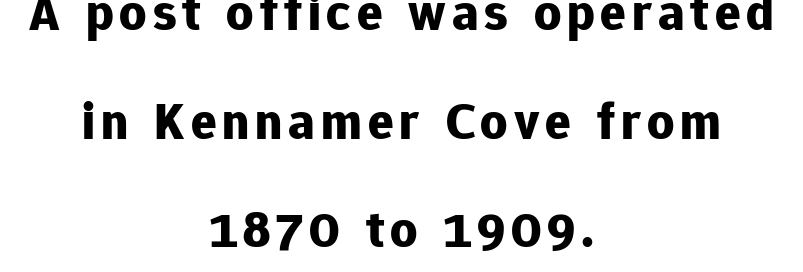
{"serif": "no", "italic": "no", "bold": "yes", "weight": "bold", "width": "normal", "stroke_contrast": "low", "x_height": "medium", "monospaced": "no", "underline": "no", "align": "center", "line_spacing": "loose", "line_spacing_ratio": 2.05, "glyph_px": 53}
